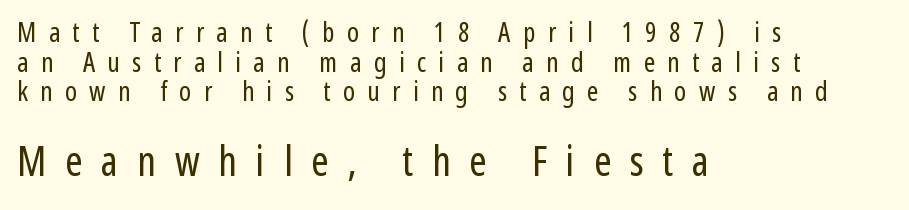
Compared with a typical body face, this is equally light or lighter still. Interline gaps are noticeably narrow in this sample. When letters stand straight like this, we call the style roman or upright. Words appear elongated and porous because spacing is wide. Leftover space on each line is placed entirely after the last word.
